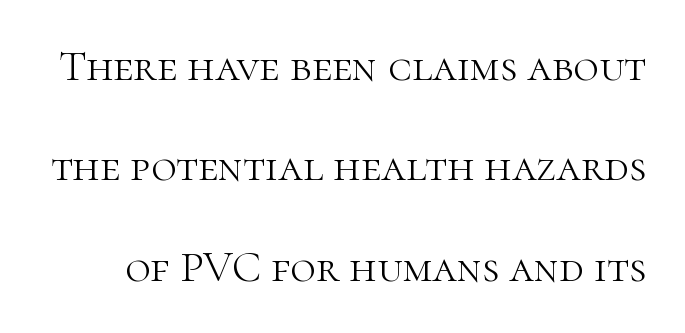
Q: Is the text bold? A: No.
Q: Is the text italic (slanted)? A: No, it is upright.
Q: Is the typeface a serif or a sans-serif typeface? A: Serif.
Q: Is the text underlined? A: No.
Q: Is the spacing between letters normal or unusually wide? A: Normal.
Q: Is the spacing between lines tight, normal or loose? A: Loose.
Q: Width (condensed, normal, or wide)? A: Normal.
Q: Stroke contrast? A: High.
Q: x-height? A: Medium.
Q: Monospaced? A: No.
